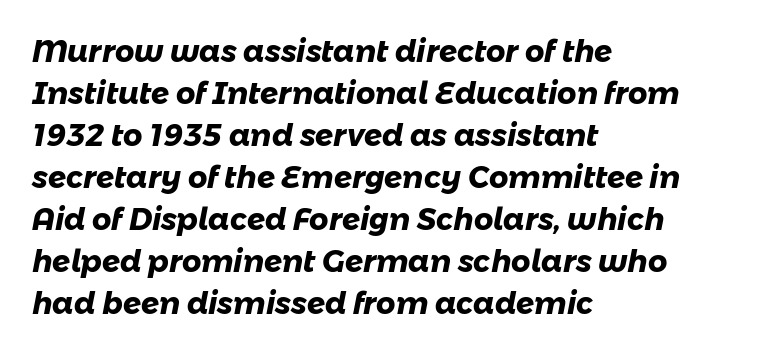
Thick stems and heavy bowls — unmistakably bold. The string is rendered with underlining switched off. This sample keeps an unexceptional amount of space between lines. Looks like regular typesetting: each glyph gets only the width it needs.
